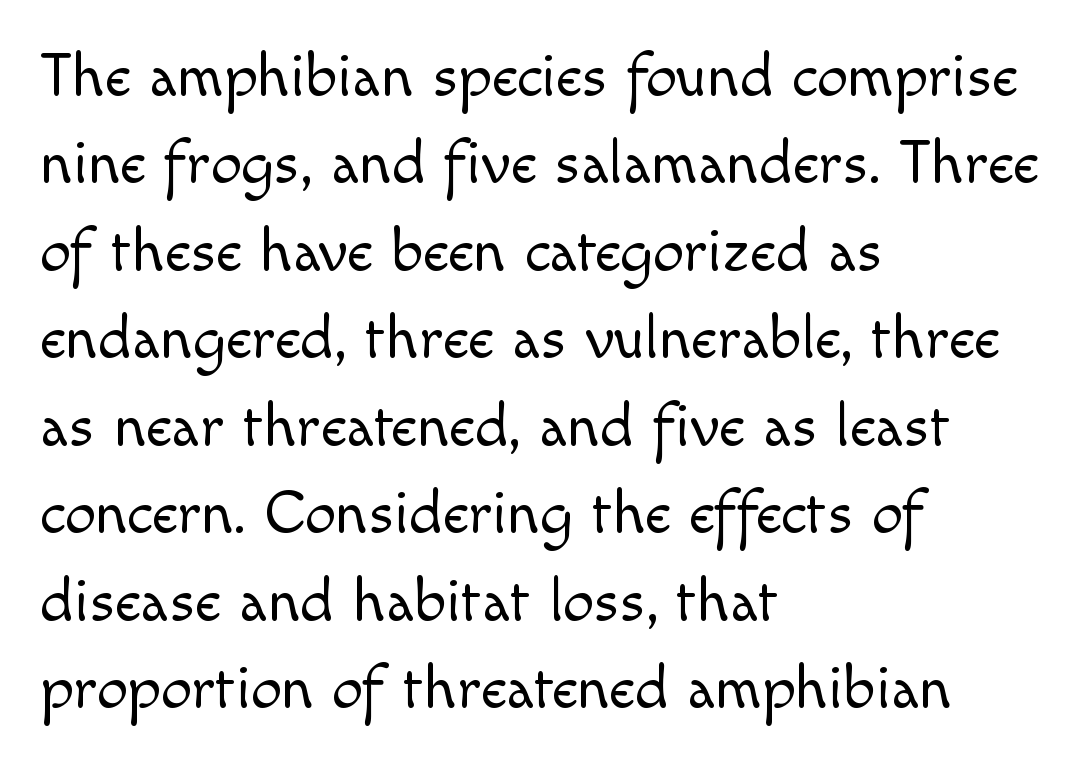
Bare-footed words on every line. If you drew a line through each stem, it would be perfectly vertical. The letterforms sit shoulder to shoulder at normal distance. A quiet, ordinary-to-light weight characterises the typeface. The line-height multiplier appears to be the usual default.
